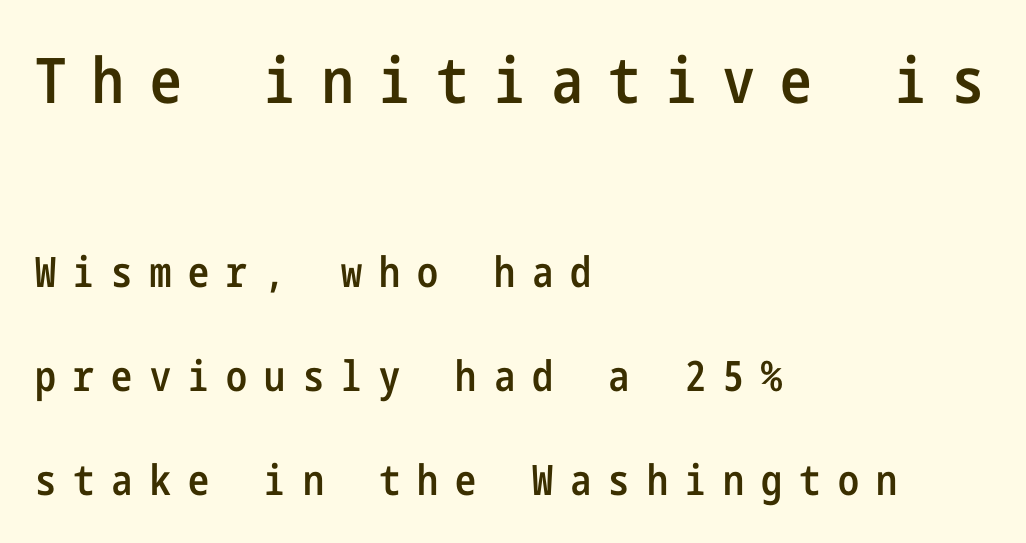
{"serif": "no", "italic": "no", "bold": "semi", "weight": "semibold", "width": "condensed", "stroke_contrast": "low", "x_height": "medium", "underline": "no", "align": "left", "line_spacing": "loose", "line_spacing_ratio": 2.48, "letter_spacing": "wide", "letter_spacing_em": 0.41, "larger_block": "first", "size_ratio": 1.5, "glyph_px": 63}
